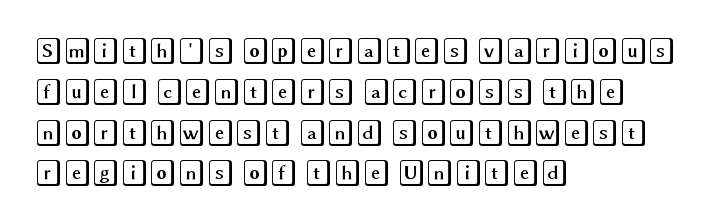
Q: Is the text italic (slanted)? A: No, it is upright.
Q: Is the text underlined? A: No.
Q: How is the paragraph aligned? A: Left-aligned.
Q: Is the spacing between letters normal or unusually wide? A: Normal.
Q: Is the spacing between lines tight, normal or loose? A: Normal.
